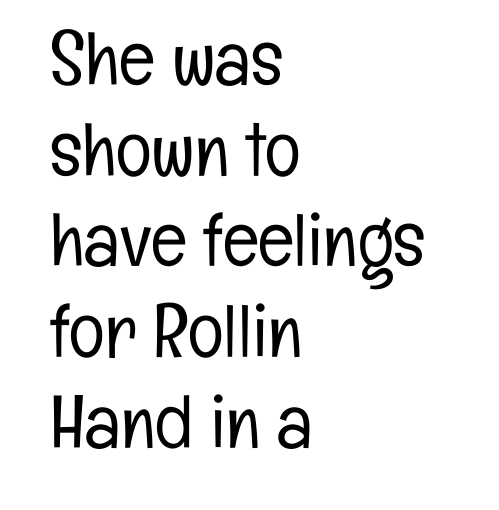
Underlining? Definitely not there. Notice how the passage keeps a crisp vertical edge on the left only. A light-to-regular cut is what we see here. This is the regular roman posture of the typeface. This rendering employs a face without finishing strokes, i.e., a sans-serif.
